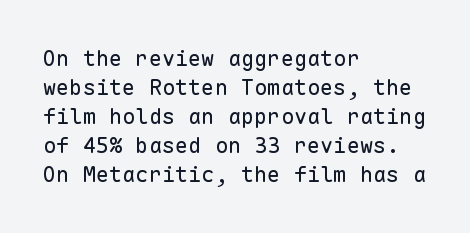
{"italic": "no", "bold": "no", "underline": "no", "align": "left", "line_spacing": "normal", "line_spacing_ratio": 1.32, "letter_spacing": "normal", "letter_spacing_em": 0.0, "glyph_px": 22}
